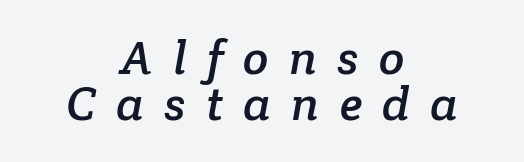
Q: Is the typeface a serif or a sans-serif typeface? A: Serif.
Q: Is the text underlined? A: No.
Q: How is the paragraph aligned? A: Centered.
Q: Is the spacing between letters normal or unusually wide? A: Unusually wide.
Q: Is the spacing between lines tight, normal or loose? A: Tight.
Q: Width (condensed, normal, or wide)? A: Normal.
Q: Stroke contrast? A: Low.
Q: x-height? A: Medium.
Q: Monospaced? A: No.
